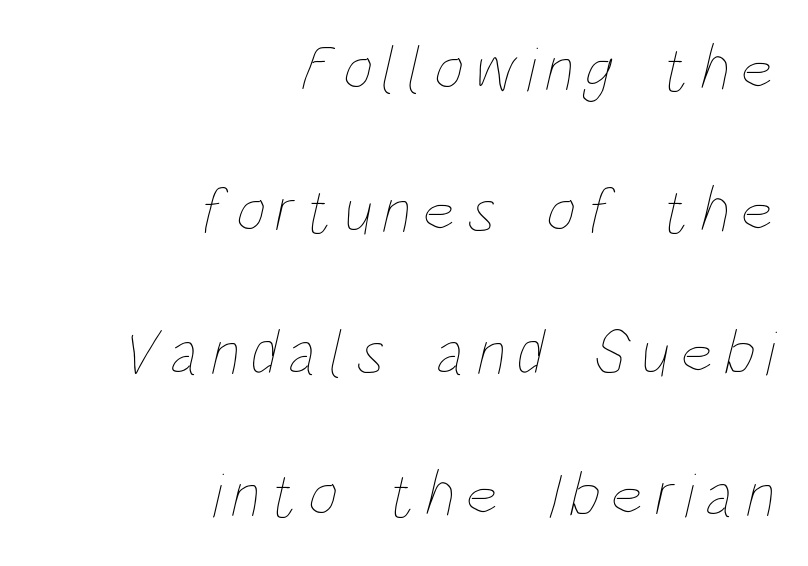
The image shows 64 px thin, condensed type; set right-aligned, loose line spacing (2.22x), not underlined; low stroke contrast and a large x-height.
